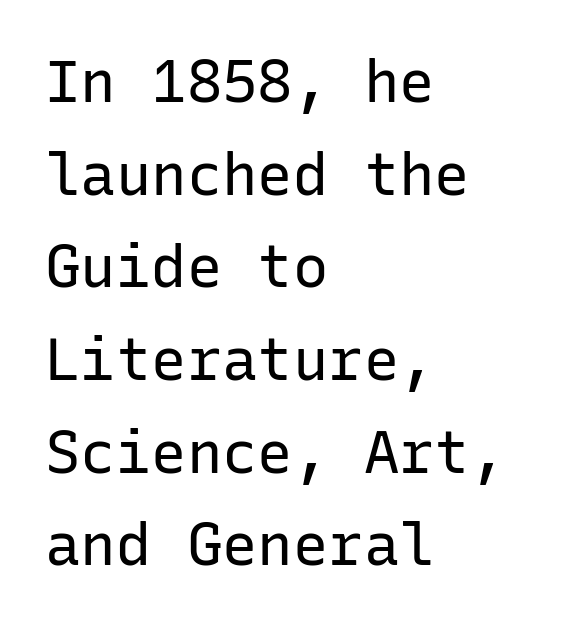
The image shows 59 px regular-weight sans-serif type, upright, monospaced; set left-aligned, normal line spacing (1.57x), normal letter spacing, not underlined; low stroke contrast and a medium x-height.
